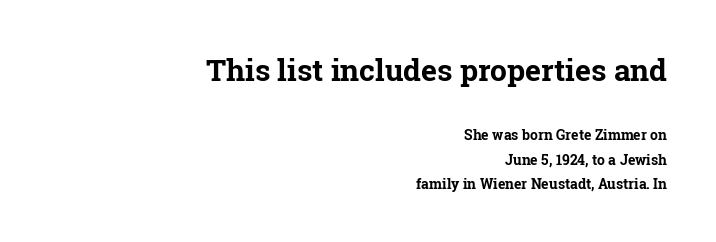
The image shows 30 px bold serif type, upright; set right-aligned, line spacing 1.74x, normal letter spacing, not underlined; the first (top) block is 2.14x larger; low stroke contrast and a medium x-height.
